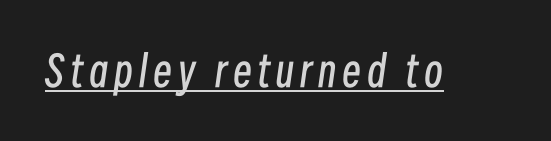
{"italic": "yes", "lean": "right", "slant_degrees": 8, "bold": "no", "weight": "regular", "width": "condensed", "stroke_contrast": "low", "x_height": "medium", "monospaced": "no", "underline": "yes", "glyph_px": 42}
